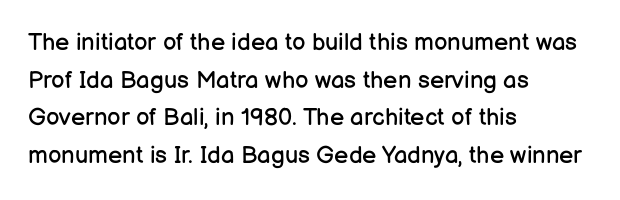
The setting favours the left margin, as ordinary paragraphs usually do. The face looks like a standard text weight, possibly lighter. Each row of text sits above clean, open space. Posture: straight, roman, zero tilt.
